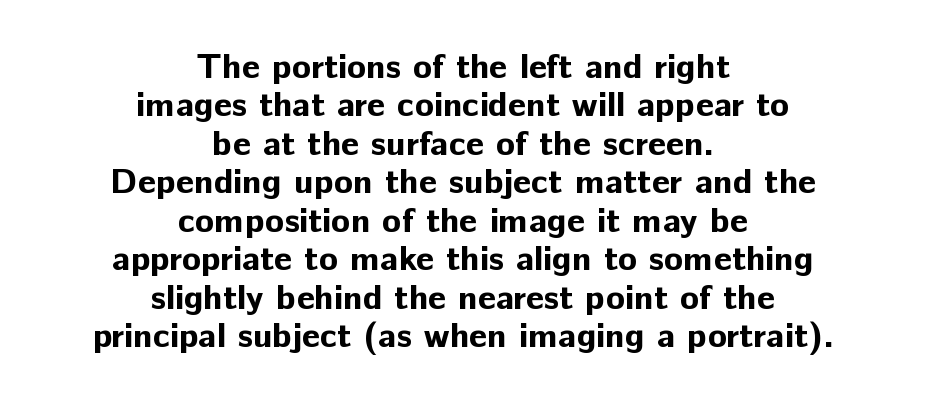
Nothing sits at the stroke ends, so this counts as sans-serif. These lines stack symmetrically, like a column narrowing and widening about its center. Is this a fixed-width face? No — the glyphs have proportional, varying widths. The passage shown has conventional tracking throughout. Each row of text sits above clean, open space.
